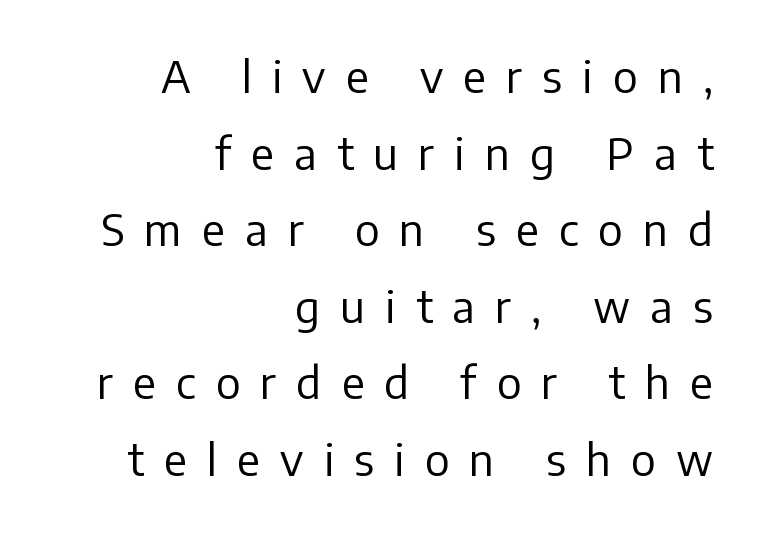
Q: Is the text bold? A: No.
Q: Is the text italic (slanted)? A: No, it is upright.
Q: Is the typeface a serif or a sans-serif typeface? A: Sans-serif.
Q: Is the text underlined? A: No.
Q: How is the paragraph aligned? A: Right-aligned.
Q: Is the spacing between letters normal or unusually wide? A: Unusually wide.
Q: Width (condensed, normal, or wide)? A: Normal.
Q: Stroke contrast? A: Low.
Q: x-height? A: Medium.
Q: Monospaced? A: No.
